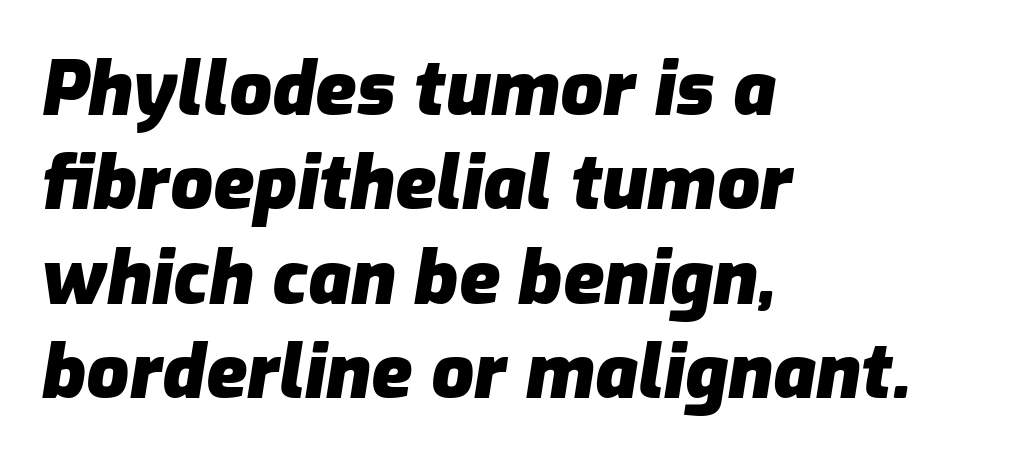
Quick note: interline space is typical. You could not count columns in this text — the font is proportionally spaced. These lines were composed using italics. The face used here is rendered with its standard letterfit.
